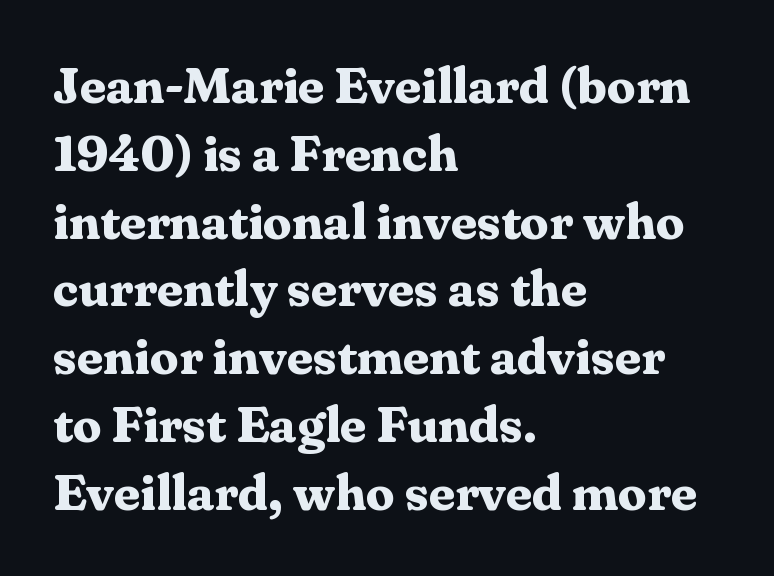
Q: Is the text bold? A: Yes.
Q: Is the text italic (slanted)? A: No, it is upright.
Q: Is the typeface a serif or a sans-serif typeface? A: Serif.
Q: Is the text underlined? A: No.
Q: How is the paragraph aligned? A: Left-aligned.
Q: Is the spacing between letters normal or unusually wide? A: Normal.
Q: Is the spacing between lines tight, normal or loose? A: Normal.
Q: Width (condensed, normal, or wide)? A: Normal.
Q: Stroke contrast? A: Medium.
Q: x-height? A: Medium.
Q: Monospaced? A: No.
